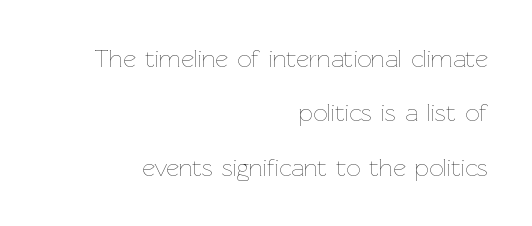
{"italic": "no", "bold": "no", "underline": "no", "align": "right", "line_spacing": "loose", "line_spacing_ratio": 2.18, "letter_spacing": "normal", "letter_spacing_em": 0.0, "glyph_px": 25}
